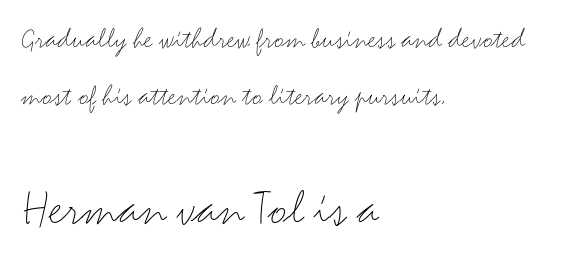
The face used here is proportionally spaced, like ordinary book or web type. One-word summary of the alignment: left. The font is comparable to plain body text, perhaps lighter.
